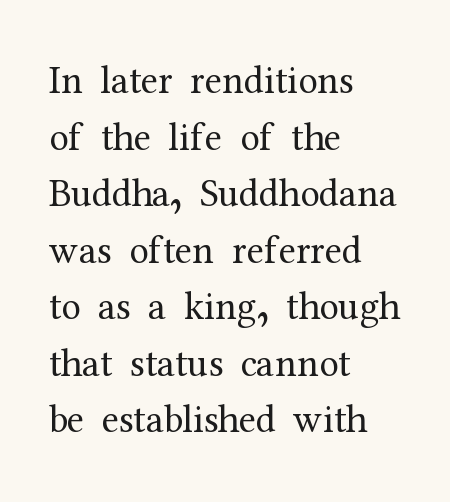
Proportional: the letters do not fall into vertical columns. Reading down the column, the eye jumps a familiar distance to each next line. The letterforms sit shoulder to shoulder at normal distance. A typesetter would label this face a serif. Layout note: lines flush left.
